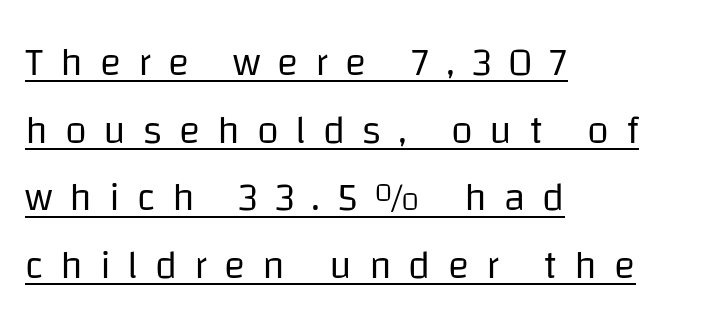
Q: Is the text bold? A: No.
Q: Is the text italic (slanted)? A: No, it is upright.
Q: Is the typeface a serif or a sans-serif typeface? A: Sans-serif.
Q: Is the text underlined? A: Yes.
Q: How is the paragraph aligned? A: Left-aligned.
Q: Is the spacing between letters normal or unusually wide? A: Unusually wide.
Q: Is the spacing between lines tight, normal or loose? A: Normal.
Q: Width (condensed, normal, or wide)? A: Normal.
Q: Stroke contrast? A: Low.
Q: x-height? A: Large.
Q: Monospaced? A: No.
